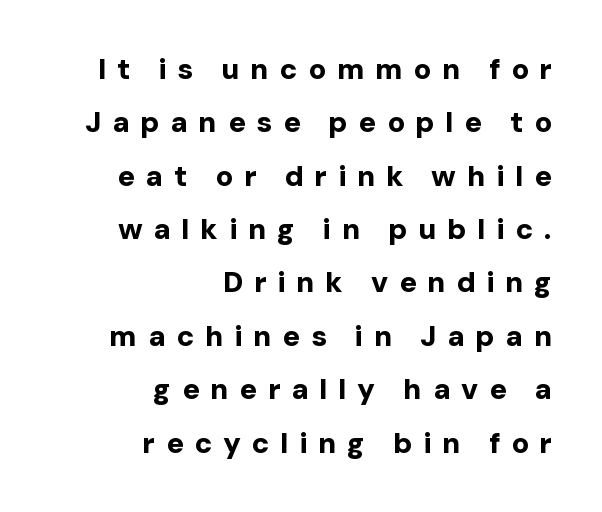
No feet cap the strokes, marking this as sans-serif type. Each word looks stretched out because of the extra space between its letters. Bold? Absolutely — the strokes are thick and heavy. Rendered with straight, roman letterforms. Decoration check: the copy has no underline.
